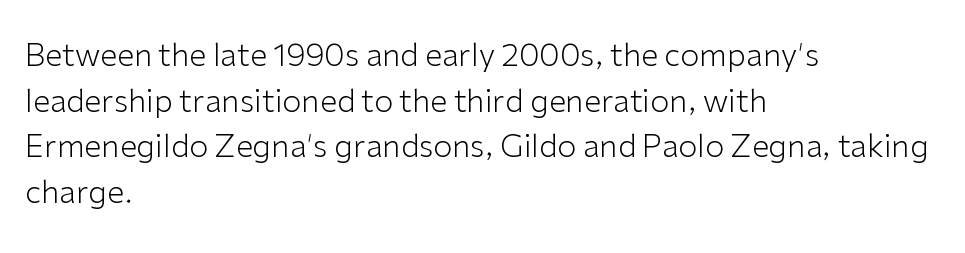
This reads as an unemphasized weight, regular at the heaviest. In CSS terms this would be text-align: left. This rendering leaves character spacing at its baseline value. Vertical spacing — default.
